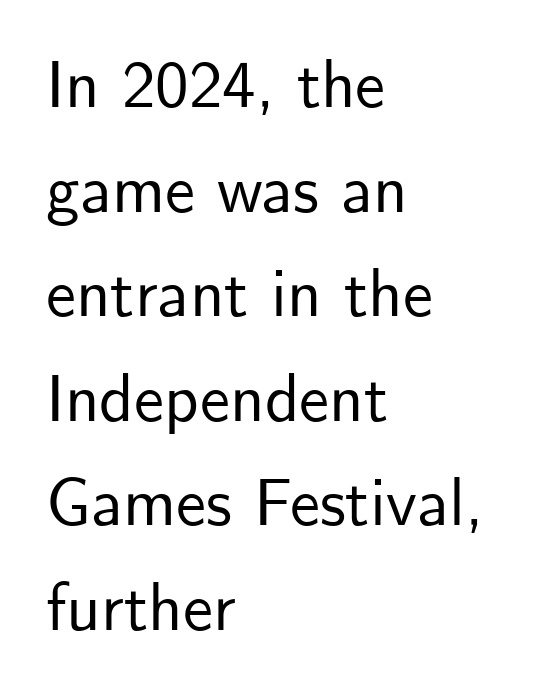
The image shows 67 px sans-serif type, upright; set left-aligned, normal line spacing (1.56x), normal letter spacing, not underlined; low stroke contrast and a small x-height.
